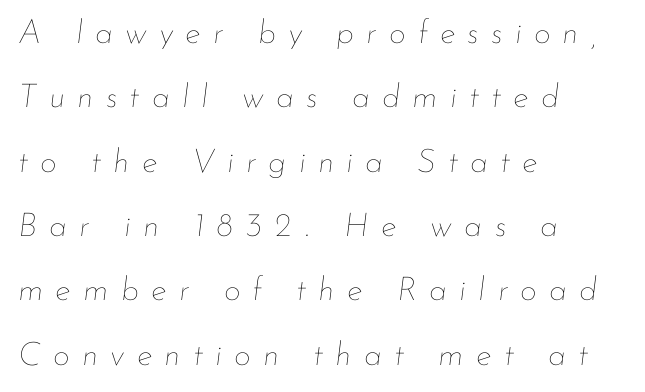
Q: Is the text bold? A: No.
Q: Is the text italic (slanted)? A: Yes, it leans right by about 7 degrees.
Q: Is the text underlined? A: No.
Q: How is the paragraph aligned? A: Left-aligned.
Q: Is the spacing between letters normal or unusually wide? A: Unusually wide.
Q: Is the spacing between lines tight, normal or loose? A: Loose.
Q: Width (condensed, normal, or wide)? A: Normal.
Q: Stroke contrast? A: Low.
Q: x-height? A: Small.
Q: Monospaced? A: No.
